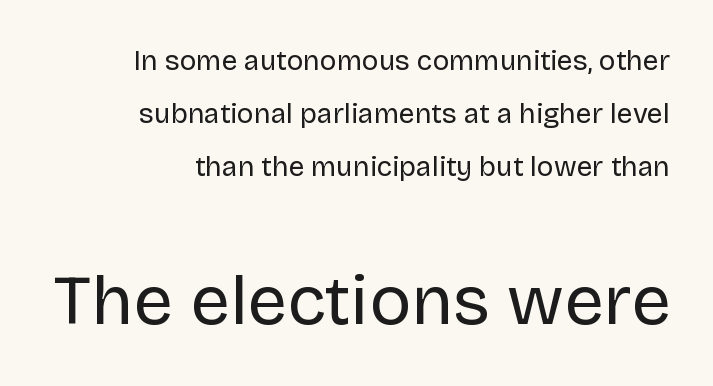
The image shows 70 px regular-weight sans-serif type, upright; set right-aligned, line spacing 1.89x, normal letter spacing, not underlined; the second (bottom) block is 2.5x larger; low stroke contrast and a large x-height.
